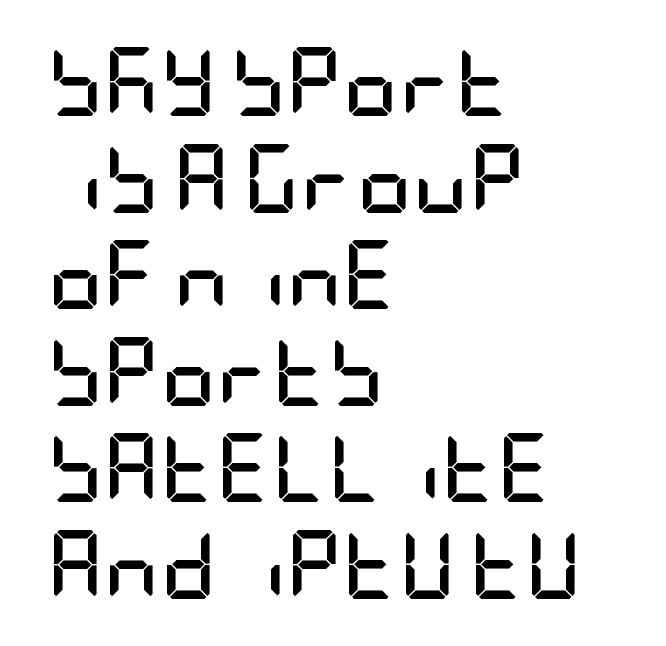
The gaps between neighbouring characters are ordinary and unremarkable. Clear beneath every line of the passage. Bold? Absolutely — the strokes are thick and heavy. This sample keeps an unexceptional amount of space between lines. Vertical strokes here are truly vertical.
